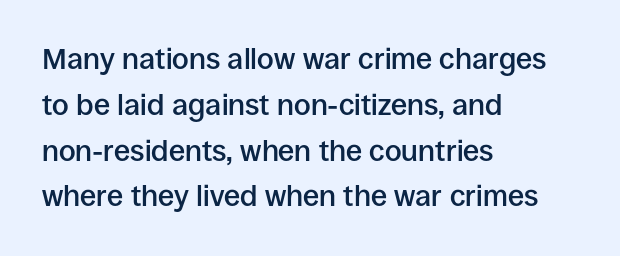
The image shows 29 px semibold sans-serif type, upright; set left-aligned, normal line spacing (1.58x), normal letter spacing, not underlined; low stroke contrast and a large x-height.
